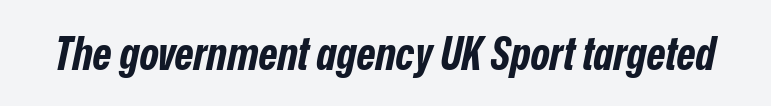
{"italic": "yes", "lean": "right", "slant_degrees": 12, "bold": "yes", "weight": "bold", "width": "condensed", "stroke_contrast": "low", "x_height": "medium", "monospaced": "no", "underline": "no", "letter_spacing": "normal", "letter_spacing_em": 0.0, "glyph_px": 46}
